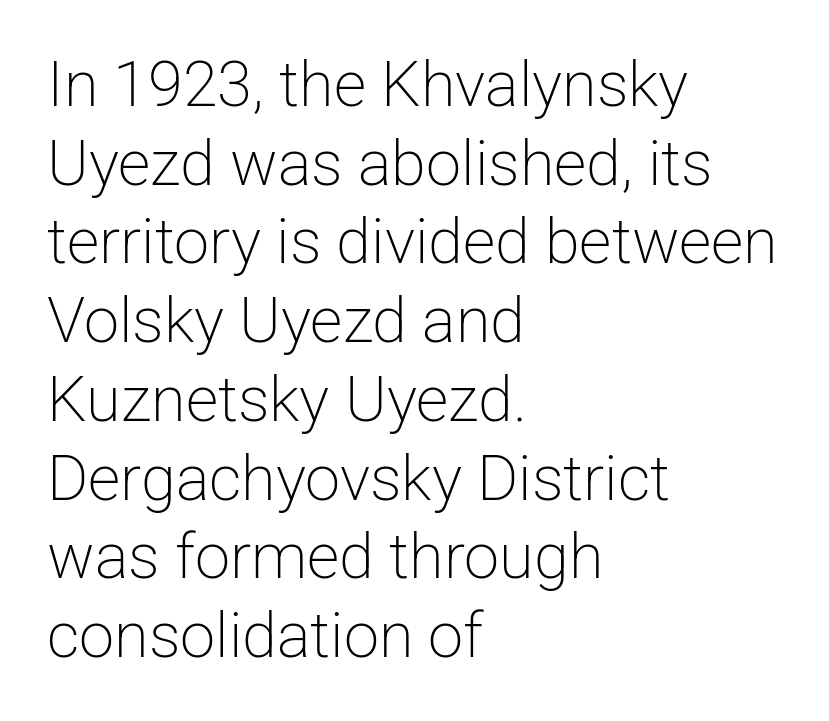
Caption: multi-line text, flush left, ragged right. Vertical spacing — default. Each letter's strokes conclude bluntly, with no projecting serifs. Designer's note — italics off, roman on. These glyphs show unthickened strokes, regular width or finer.
